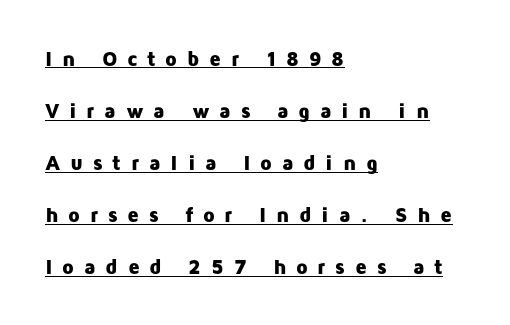
The image shows 21 px bold type, upright; set left-aligned, loose line spacing (2.48x), unusually wide letter spacing (+0.46 em), underlined.
